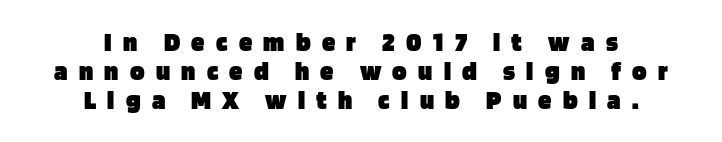
The image shows 27 px bold type, upright; set centered, tight line spacing (1.08x), unusually wide letter spacing (+0.42 em), not underlined.
